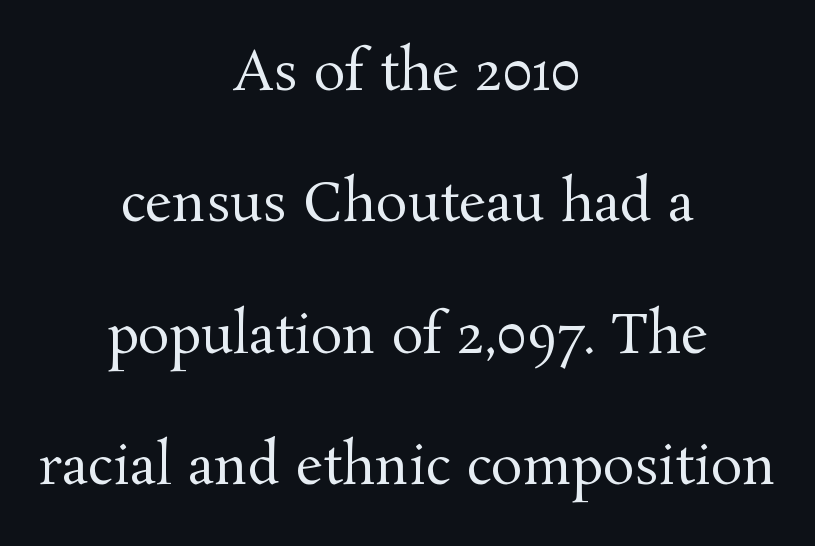
The image shows 53 px regular-weight serif type, upright; set centered, loose line spacing (2.48x), normal letter spacing, not underlined; medium stroke contrast and a medium x-height.
